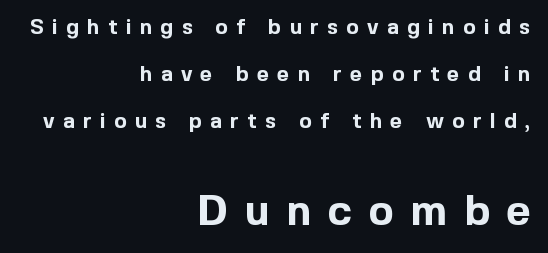
The image shows 42 px bold sans-serif type, upright; set right-aligned, loose line spacing (2.25x), unusually wide letter spacing (+0.4 em), not underlined; the second (bottom) block is 2.0x larger; a medium x-height.
